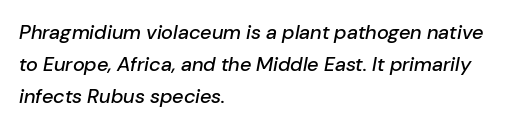
The image shows 20 px text type, italic (leaning right); set left-aligned, normal line spacing (1.59x), normal letter spacing, not underlined.
